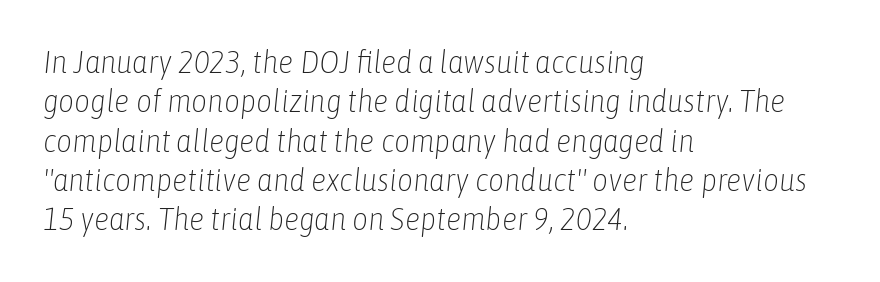
The image shows 31 px light, condensed type, italic (leaning right); set left-aligned, normal line spacing (1.27x), normal letter spacing, not underlined; low stroke contrast and a medium x-height.
